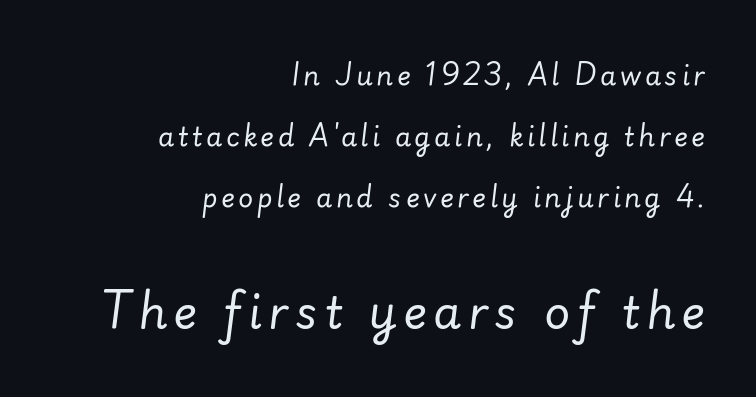
{"italic": "yes", "lean": "right", "slant_degrees": 7, "bold": "no", "weight": "regular", "width": "normal", "stroke_contrast": "low", "x_height": "small", "monospaced": "no", "underline": "no", "align": "right", "line_spacing": "loose", "line_spacing_ratio": 2.35, "larger_block": "second", "size_ratio": 1.73, "glyph_px": 45}
